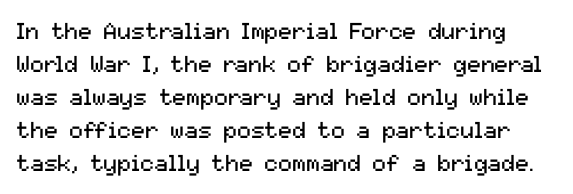
No letter is thick-stroked: the sample isn't bold. Beneath every word, the page is bare. The letters stand upright; this is a roman face. Default kerning and tracking; the words read as compact shapes. What's the leading like? Ordinary, nothing unusual.
